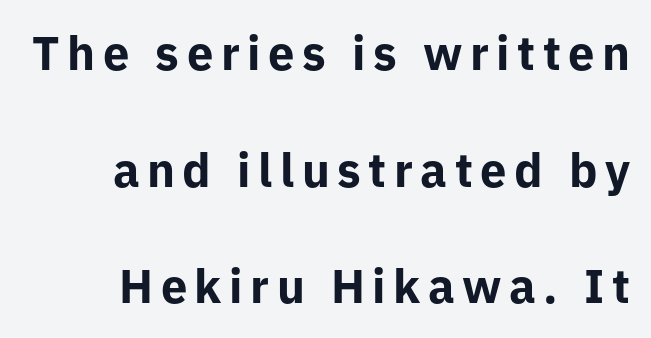
{"serif": "no", "italic": "no", "bold": "yes", "weight": "bold", "width": "normal", "stroke_contrast": "low", "x_height": "medium", "monospaced": "no", "underline": "no", "align": "right", "line_spacing": "loose", "line_spacing_ratio": 2.48, "glyph_px": 47}
